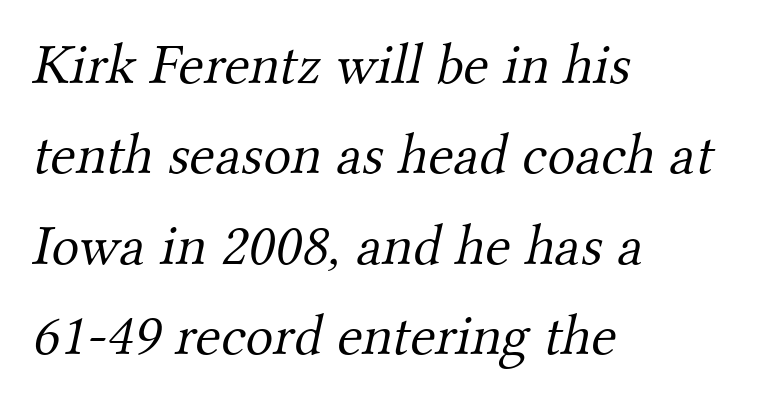
The image shows 58 px light serif type; set left-aligned, normal line spacing (1.56x), normal letter spacing, not underlined; medium stroke contrast and a small x-height.
